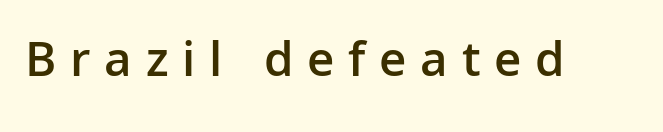
Q: Is the text bold? A: Semi-bold.
Q: Is the text italic (slanted)? A: No, it is upright.
Q: Is the typeface a serif or a sans-serif typeface? A: Sans-serif.
Q: Is the text underlined? A: No.
Q: Is the spacing between letters normal or unusually wide? A: Unusually wide.
Q: Width (condensed, normal, or wide)? A: Normal.
Q: Stroke contrast? A: Low.
Q: x-height? A: Medium.
Q: Monospaced? A: No.
